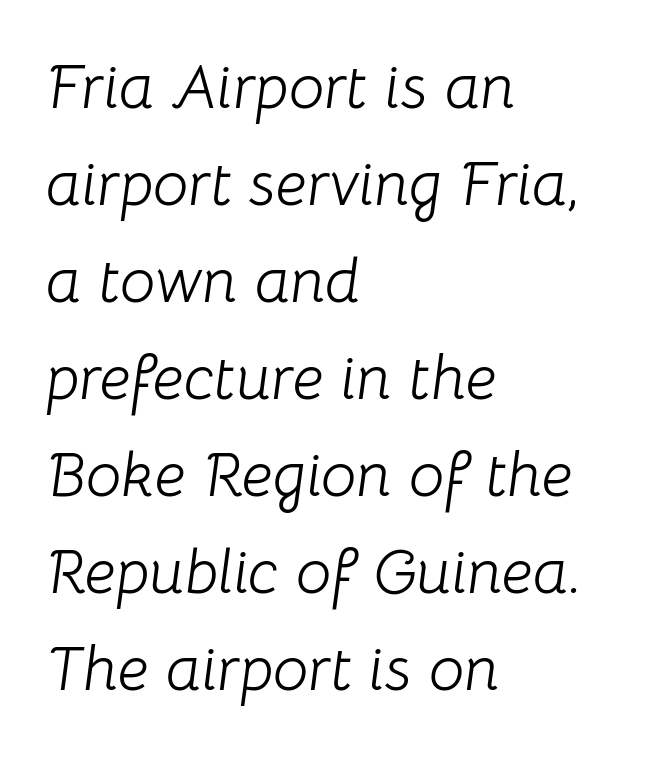
{"italic": "yes", "lean": "right", "slant_degrees": 8, "bold": "no", "weight": "light", "width": "normal", "stroke_contrast": "low", "x_height": "medium", "monospaced": "no", "underline": "no", "align": "left", "line_spacing": "normal", "line_spacing_ratio": 1.54, "letter_spacing": "normal", "letter_spacing_em": 0.0, "glyph_px": 63}
